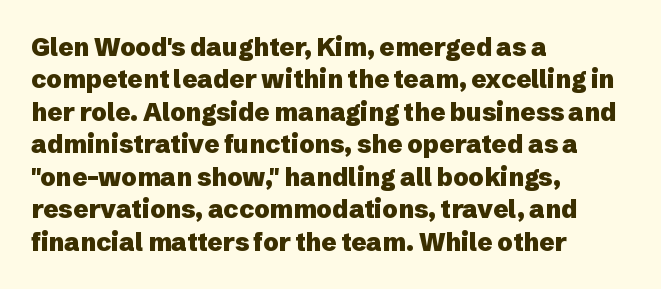
The image shows 25 px bold type, upright; set left-aligned, normal line spacing (1.3x), normal letter spacing, not underlined.
